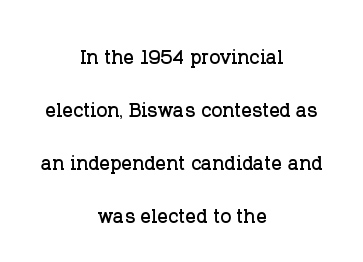
Q: Is the text italic (slanted)? A: No, it is upright.
Q: Is the text underlined? A: No.
Q: How is the paragraph aligned? A: Centered.
Q: Is the spacing between letters normal or unusually wide? A: Normal.
Q: Is the spacing between lines tight, normal or loose? A: Loose.
